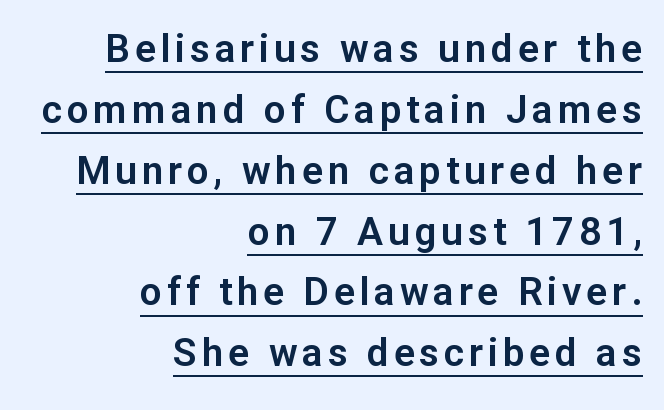
The image shows 39 px sans-serif type, upright; set right-aligned, normal line spacing (1.56x), underlined; low stroke contrast and a medium x-height.
